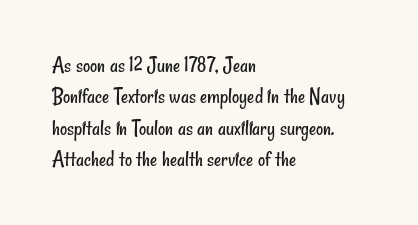
The image shows 22 px text type; set left-aligned, normal line spacing (1.43x), normal letter spacing, not underlined.
